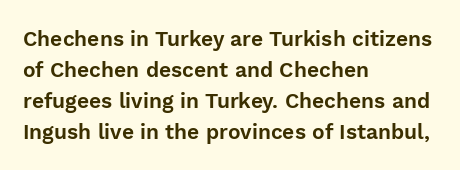
{"italic": "no", "underline": "no", "align": "left", "line_spacing": "normal", "line_spacing_ratio": 1.47, "letter_spacing": "normal", "letter_spacing_em": 0.0, "glyph_px": 21}
